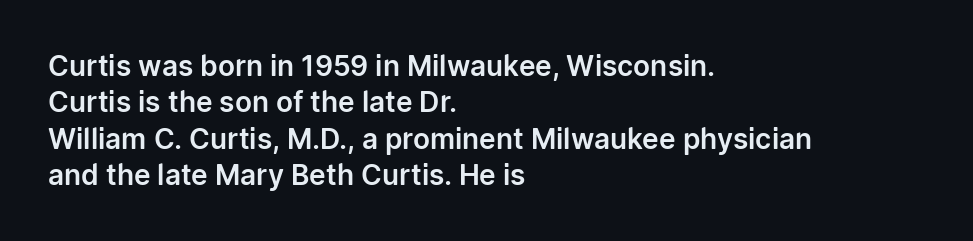
The image shows 28 px sans-serif type, upright; set left-aligned, normal line spacing (1.3x), normal letter spacing, not underlined; low stroke contrast and a medium x-height.
